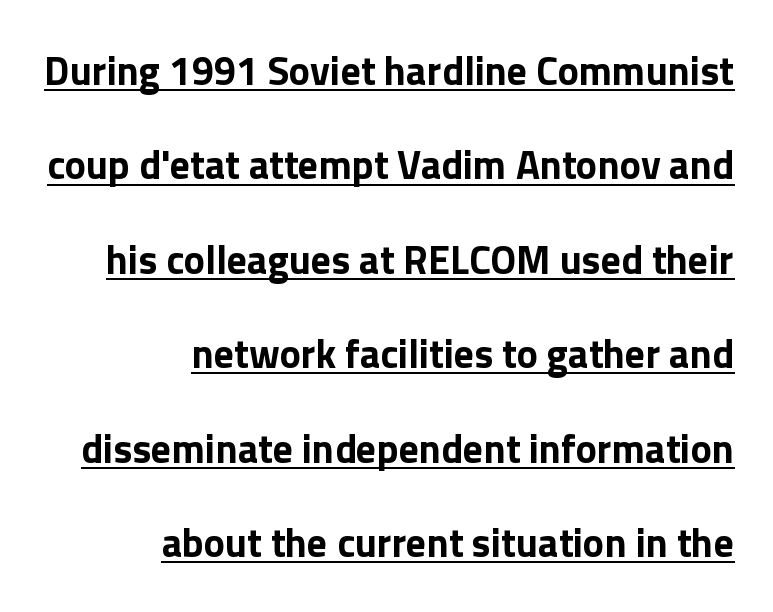
Q: Is the text bold? A: Yes.
Q: Is the text italic (slanted)? A: No, it is upright.
Q: Is the typeface a serif or a sans-serif typeface? A: Sans-serif.
Q: Is the text underlined? A: Yes.
Q: How is the paragraph aligned? A: Right-aligned.
Q: Is the spacing between letters normal or unusually wide? A: Normal.
Q: Is the spacing between lines tight, normal or loose? A: Loose.
Q: Width (condensed, normal, or wide)? A: Normal.
Q: x-height? A: Medium.
Q: Monospaced? A: No.
